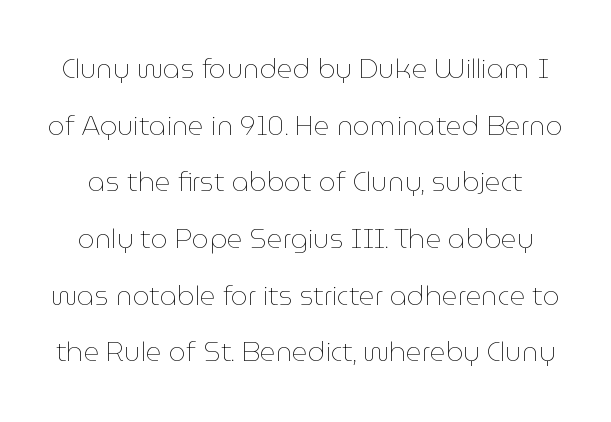
Q: Is the text bold? A: No.
Q: Is the text italic (slanted)? A: No, it is upright.
Q: Is the text underlined? A: No.
Q: Is the spacing between letters normal or unusually wide? A: Normal.
Q: Is the spacing between lines tight, normal or loose? A: Loose.
